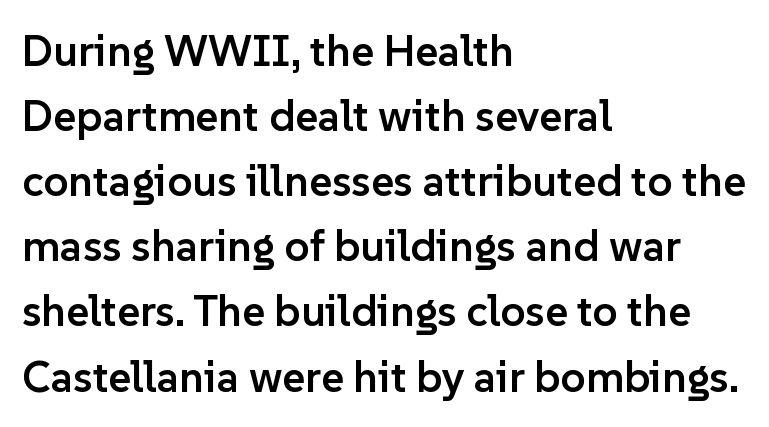
{"serif": "no", "italic": "no", "bold": "semi", "weight": "semibold", "width": "normal", "stroke_contrast": "low", "x_height": "medium", "monospaced": "no", "underline": "no", "align": "left", "line_spacing": "normal", "line_spacing_ratio": 1.48, "letter_spacing": "normal", "letter_spacing_em": 0.0, "glyph_px": 44}
